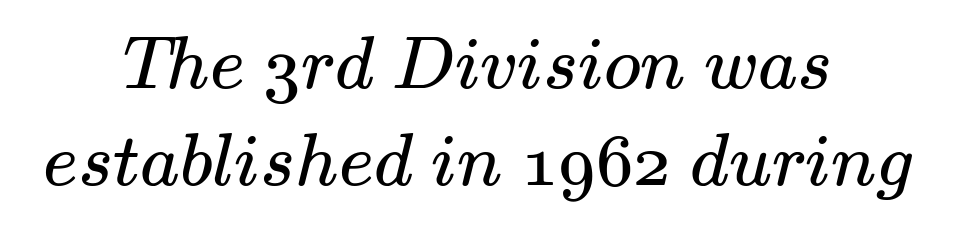
Q: Is the text bold? A: No.
Q: Is the typeface a serif or a sans-serif typeface? A: Serif.
Q: Is the text underlined? A: No.
Q: How is the paragraph aligned? A: Centered.
Q: Is the spacing between letters normal or unusually wide? A: Normal.
Q: Is the spacing between lines tight, normal or loose? A: Normal.
Q: Width (condensed, normal, or wide)? A: Wide.
Q: Stroke contrast? A: Medium.
Q: x-height? A: Small.
Q: Monospaced? A: No.
